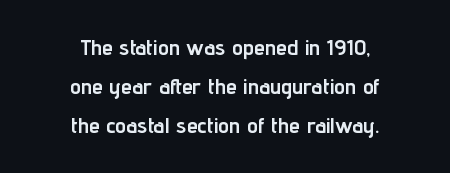
Q: Is the text bold? A: Yes.
Q: Is the text italic (slanted)? A: No, it is upright.
Q: Is the text underlined? A: No.
Q: How is the paragraph aligned? A: Centered.
Q: Is the spacing between letters normal or unusually wide? A: Normal.
